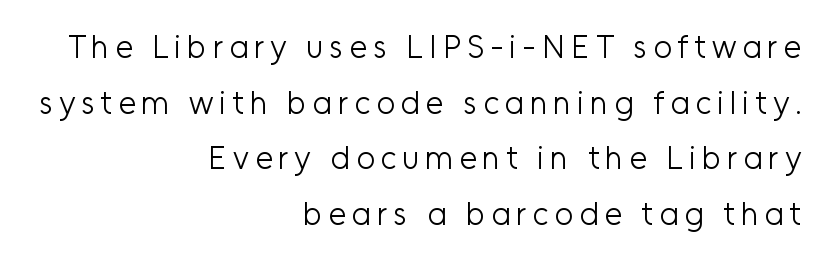
Q: Is the text bold? A: No.
Q: Is the text italic (slanted)? A: No, it is upright.
Q: Is the typeface a serif or a sans-serif typeface? A: Sans-serif.
Q: Is the text underlined? A: No.
Q: How is the paragraph aligned? A: Right-aligned.
Q: Width (condensed, normal, or wide)? A: Normal.
Q: Stroke contrast? A: Low.
Q: x-height? A: Medium.
Q: Monospaced? A: No.
